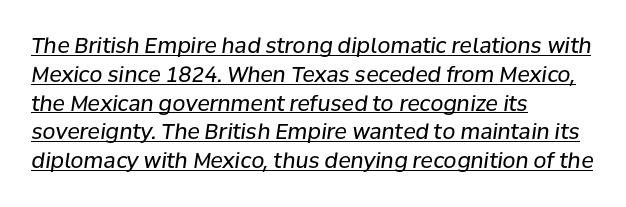
{"italic": "yes", "lean": "right", "slant_degrees": 8, "bold": "no", "underline": "yes", "align": "left", "line_spacing": "normal", "line_spacing_ratio": 1.37, "letter_spacing": "normal", "letter_spacing_em": 0.0, "glyph_px": 21}
